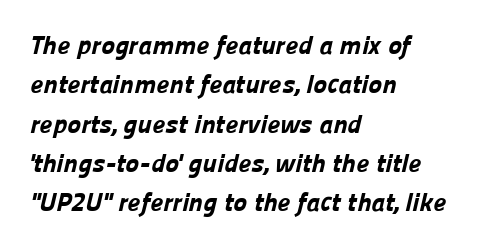
Is the type bold? Yes — the strokes are clearly thick and heavy. Line beginnings align vertically; line endings do not. The specimen omits any rule beneath the text block's lines. The horizontal fit of the characters is conventional and even. These lines sit exactly where default settings would place them.
